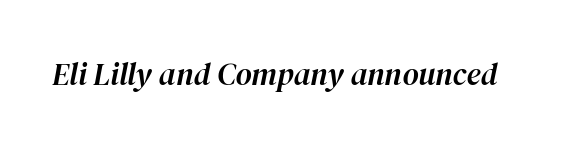
The image shows 31 px text type, italic (leaning right); set normal letter spacing, not underlined; high stroke contrast and a medium x-height.
